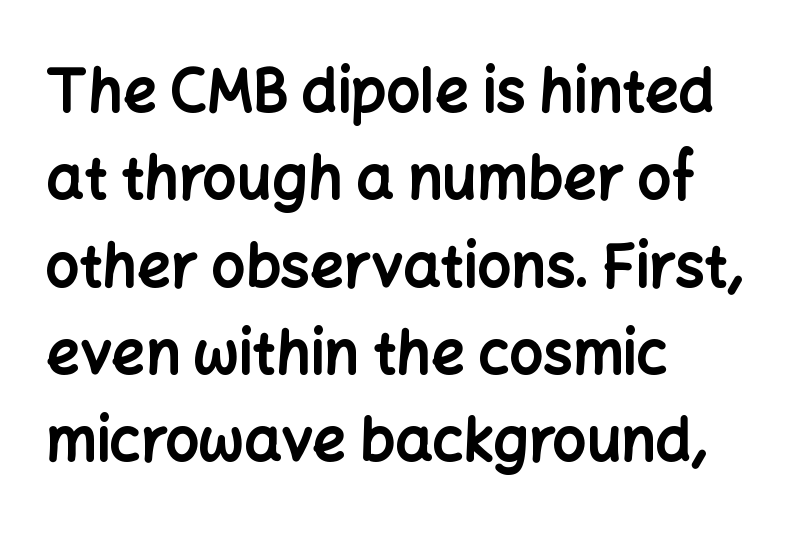
{"serif": "no", "italic": "no", "bold": "yes", "weight": "bold", "width": "normal", "stroke_contrast": "low", "x_height": "medium", "monospaced": "no", "underline": "no", "align": "left", "line_spacing": "normal", "line_spacing_ratio": 1.48, "letter_spacing": "normal", "letter_spacing_em": 0.0, "glyph_px": 59}
